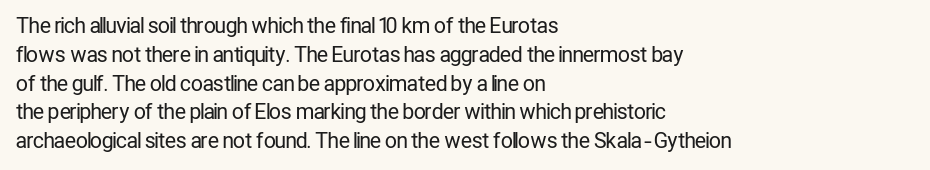
Each new line begins a customary step beneath the previous one. Stems here are at most as thick as an everyday book face. Words appear dense and cohesive because spacing is normal. Descenders hang freely into open space. The axis of the letterforms is exactly vertical.
